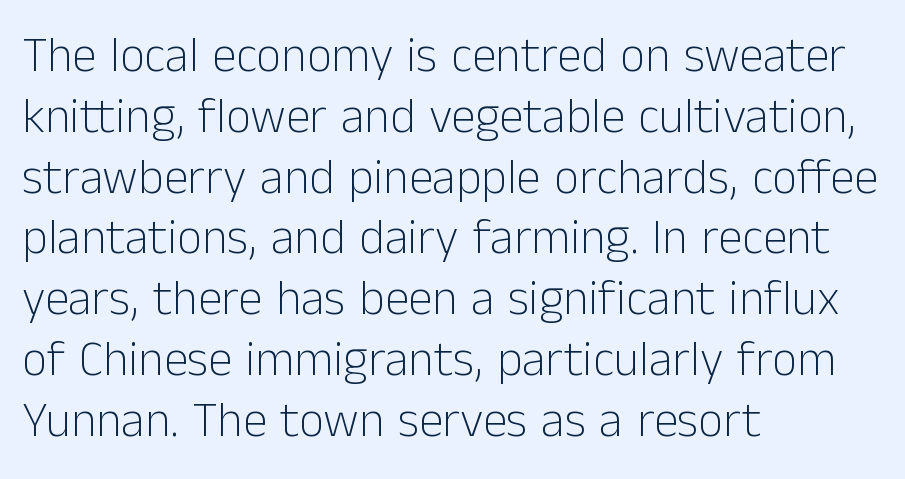
{"serif": "no", "italic": "no", "bold": "no", "weight": "light", "width": "normal", "stroke_contrast": "low", "x_height": "medium", "monospaced": "no", "underline": "no", "align": "left", "line_spacing_ratio": 1.24, "letter_spacing": "normal", "letter_spacing_em": 0.0, "glyph_px": 49}
